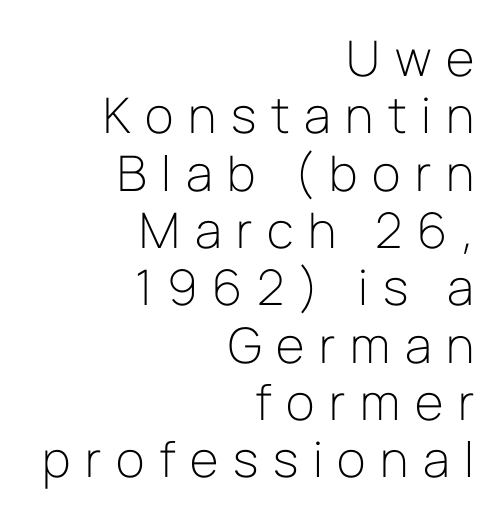
Q: Is the text bold? A: No.
Q: Is the text italic (slanted)? A: No, it is upright.
Q: Is the typeface a serif or a sans-serif typeface? A: Sans-serif.
Q: Is the text underlined? A: No.
Q: How is the paragraph aligned? A: Right-aligned.
Q: Is the spacing between letters normal or unusually wide? A: Unusually wide.
Q: Width (condensed, normal, or wide)? A: Normal.
Q: Stroke contrast? A: Low.
Q: x-height? A: Medium.
Q: Monospaced? A: No.
